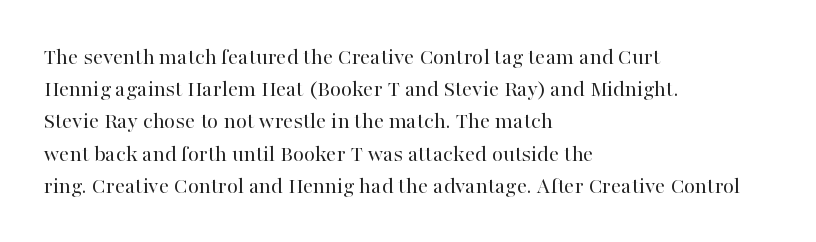
{"italic": "no", "bold": "no", "underline": "no", "align": "left", "line_spacing": "normal", "line_spacing_ratio": 1.4, "letter_spacing": "normal", "letter_spacing_em": 0.0, "glyph_px": 23}
